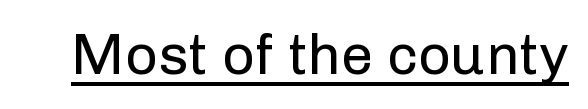
The image shows 57 px regular-weight sans-serif type, upright; set normal letter spacing, underlined; low stroke contrast and a medium x-height.
